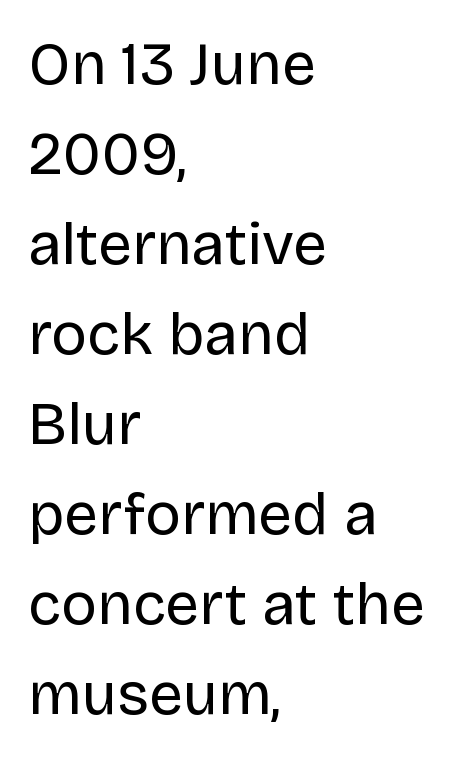
Q: Is the text bold? A: No.
Q: Is the text italic (slanted)? A: No, it is upright.
Q: Is the typeface a serif or a sans-serif typeface? A: Sans-serif.
Q: Is the text underlined? A: No.
Q: How is the paragraph aligned? A: Left-aligned.
Q: Is the spacing between letters normal or unusually wide? A: Normal.
Q: Is the spacing between lines tight, normal or loose? A: Normal.
Q: Width (condensed, normal, or wide)? A: Normal.
Q: Stroke contrast? A: Low.
Q: x-height? A: Large.
Q: Monospaced? A: No.
